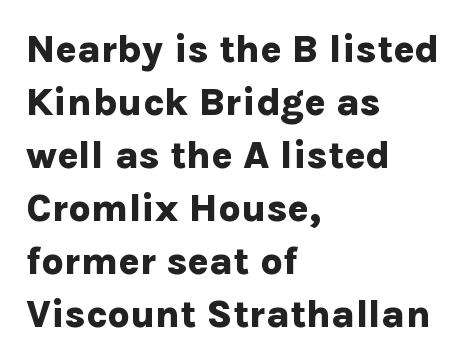
Q: Is the text bold? A: Yes.
Q: Is the text italic (slanted)? A: No, it is upright.
Q: Is the typeface a serif or a sans-serif typeface? A: Sans-serif.
Q: Is the text underlined? A: No.
Q: How is the paragraph aligned? A: Left-aligned.
Q: Is the spacing between letters normal or unusually wide? A: Normal.
Q: Is the spacing between lines tight, normal or loose? A: Normal.
Q: Width (condensed, normal, or wide)? A: Normal.
Q: Stroke contrast? A: Low.
Q: x-height? A: Medium.
Q: Monospaced? A: No.
